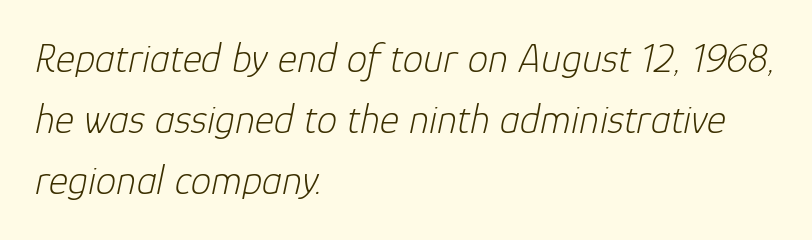
{"italic": "yes", "lean": "right", "slant_degrees": 12, "bold": "no", "weight": "light", "width": "normal", "stroke_contrast": "low", "x_height": "medium", "monospaced": "no", "underline": "no", "align": "left", "line_spacing": "normal", "line_spacing_ratio": 1.49, "letter_spacing": "normal", "letter_spacing_em": 0.0, "glyph_px": 41}
